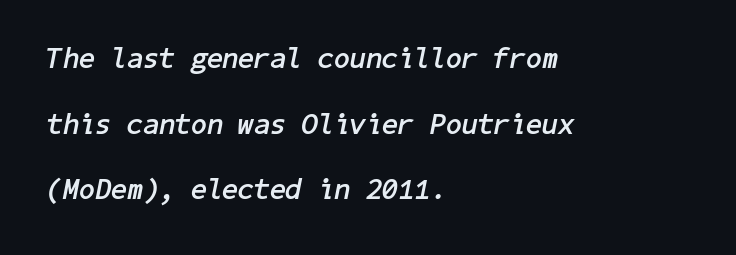
The image shows 29 px semibold type, italic (leaning right); set left-aligned, loose line spacing (2.26x), normal letter spacing, not underlined; low stroke contrast and a medium x-height.
